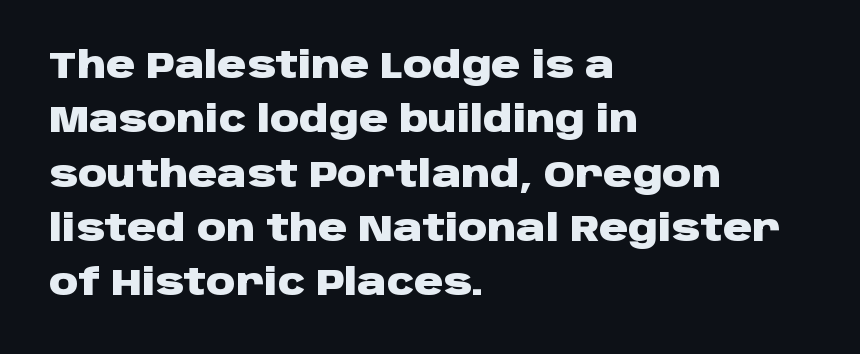
A typesetter would label this face a sans. Chunky letters — that's bold for sure. The vertical gap from one line to the next is medium. The horizontal fit of the characters is conventional and even. The paragraph has a hard left edge and a soft right edge.
